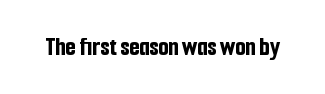
{"italic": "no", "bold": "yes", "underline": "no", "letter_spacing": "normal", "letter_spacing_em": 0.0, "glyph_px": 26}
